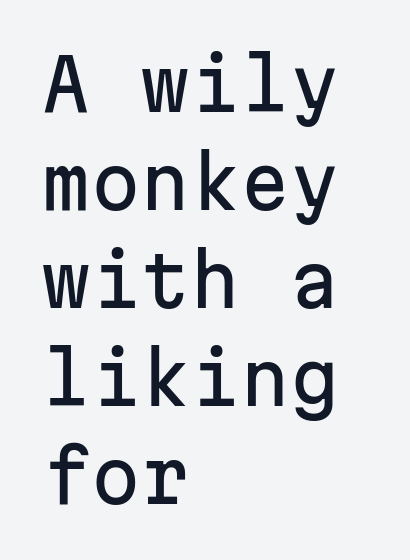
The image shows 71 px sans-serif type, upright, monospaced; set left-aligned, normal line spacing (1.38x), normal letter spacing, not underlined; low stroke contrast and a medium x-height.
